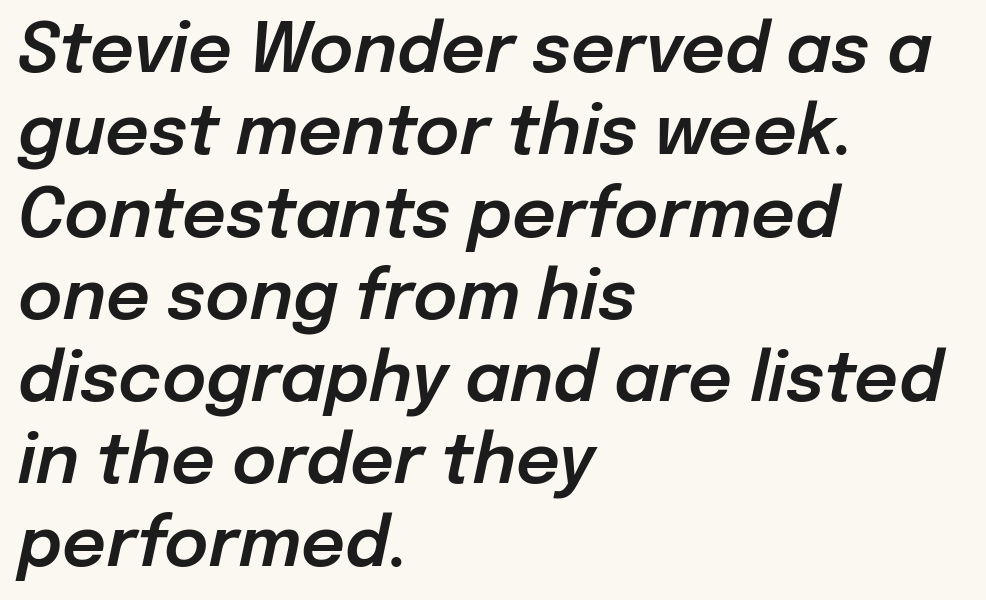
{"italic": "yes", "lean": "right", "slant_degrees": 12, "width": "normal", "stroke_contrast": "low", "x_height": "medium", "monospaced": "no", "underline": "no", "align": "left", "line_spacing_ratio": 1.21, "letter_spacing": "normal", "letter_spacing_em": 0.0, "glyph_px": 68}
